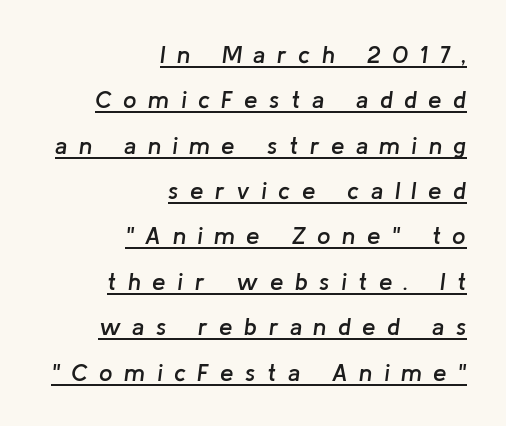
The image shows 24 px text type, italic (leaning right); set right-aligned, line spacing 1.89x, unusually wide letter spacing (+0.48 em), underlined.
